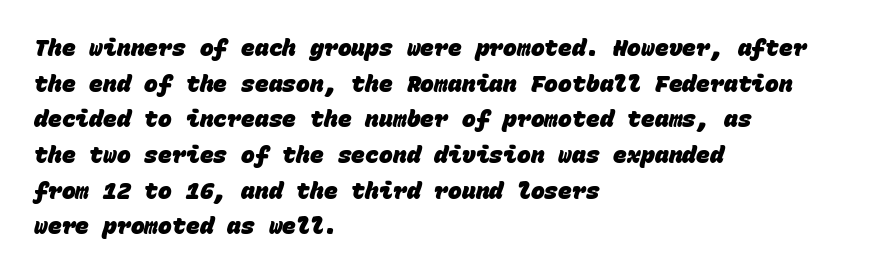
The image shows 23 px bold type; set left-aligned, normal line spacing (1.55x), normal letter spacing, not underlined.
